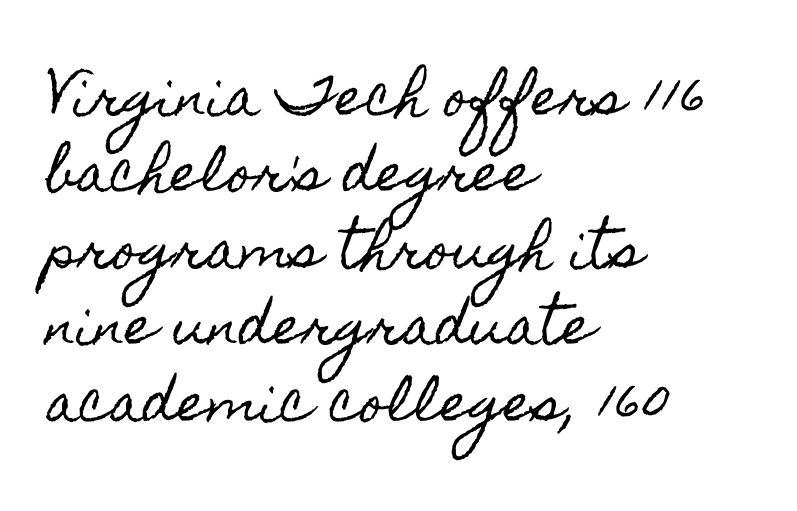
{"width": "condensed", "x_height": "small", "monospaced": "no", "underline": "no", "align": "left", "line_spacing": "normal", "line_spacing_ratio": 1.5, "letter_spacing": "normal", "letter_spacing_em": 0.0, "glyph_px": 51}
